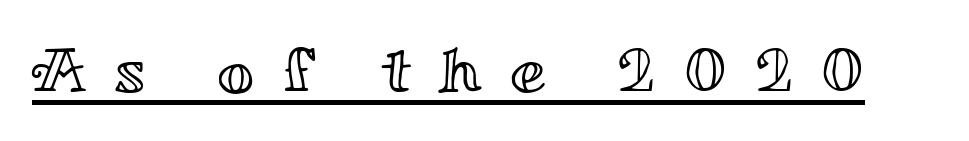
Q: Is the text italic (slanted)? A: No, it is upright.
Q: Is the text underlined? A: Yes.
Q: Is the spacing between letters normal or unusually wide? A: Unusually wide.
Q: Width (condensed, normal, or wide)? A: Wide.
Q: x-height? A: Small.
Q: Monospaced? A: No.
